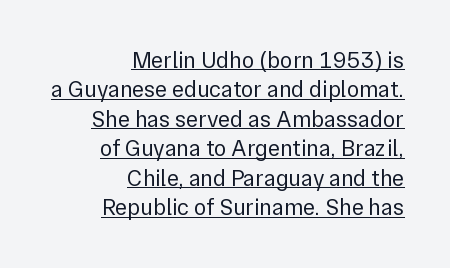
{"italic": "no", "bold": "no", "underline": "yes", "align": "right", "line_spacing": "normal", "line_spacing_ratio": 1.28, "letter_spacing": "normal", "letter_spacing_em": 0.0, "glyph_px": 23}
